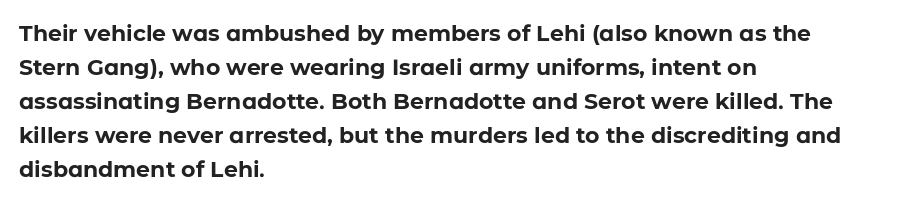
The lettering holds an erect, upright posture throughout. No word sits above an underline. Thick stems and heavy bowls — unmistakably bold. How are the letters spaced? Ordinarily, with no added tracking. Line beginnings align vertically; line endings do not.
